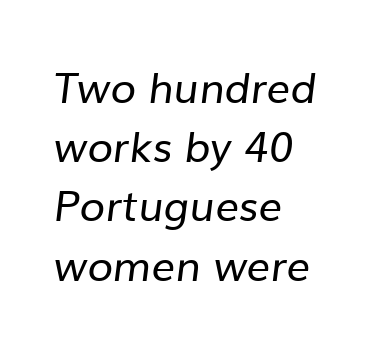
The image shows 42 px regular-weight sans-serif type; set left-aligned, normal line spacing (1.41x), normal letter spacing, not underlined; low stroke contrast and a medium x-height.
